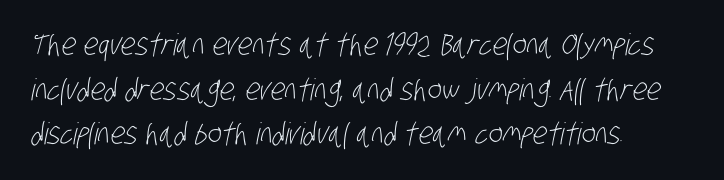
Q: Is the text bold? A: No.
Q: Is the typeface a serif or a sans-serif typeface? A: Sans-serif.
Q: Is the text underlined? A: No.
Q: How is the paragraph aligned? A: Left-aligned.
Q: Is the spacing between letters normal or unusually wide? A: Normal.
Q: Is the spacing between lines tight, normal or loose? A: Normal.
Q: Width (condensed, normal, or wide)? A: Condensed.
Q: Stroke contrast? A: Low.
Q: x-height? A: Large.
Q: Monospaced? A: No.
